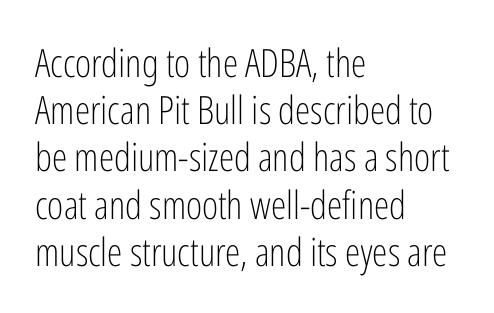
Letter spacing: default. Nothing heavy about these letters — not bold at all. Notice how the passage keeps a crisp vertical edge on the left only. The lettering holds an erect, upright posture throughout. The gap between lines stays unmarked. Character widths vary here, with narrow letters taking less room than wide ones.
